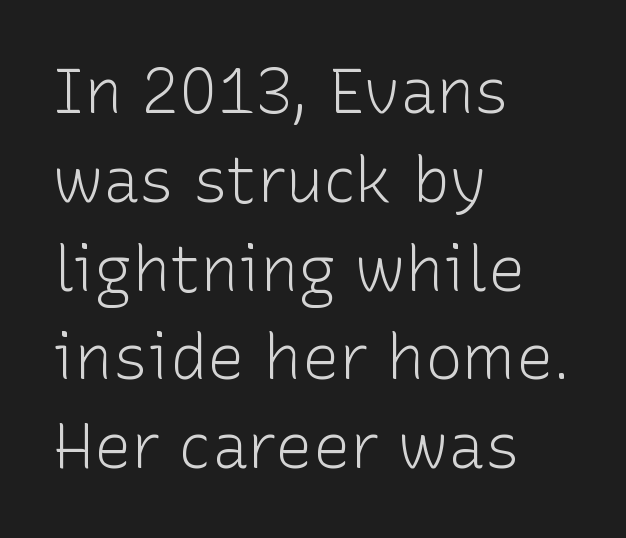
I'd call this a sans setting — the letters go barefoot. No italicization has been applied; the sample stays upright. Left-aligned paragraph, ragged on the right. Is this a fixed-width face? No — the glyphs have proportional, varying widths. No extra ink here — the face is not bold.
